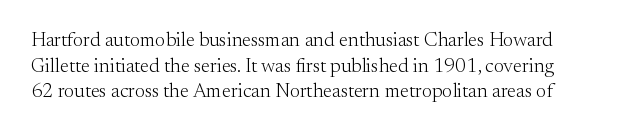
Nobody touched the tracking dial on this one. This sample keeps an unexceptional amount of space between lines. A typesetter would mark this as roman, not italic. No letter is thick-stroked: the sample isn't bold. Descenders hang freely into open space.
